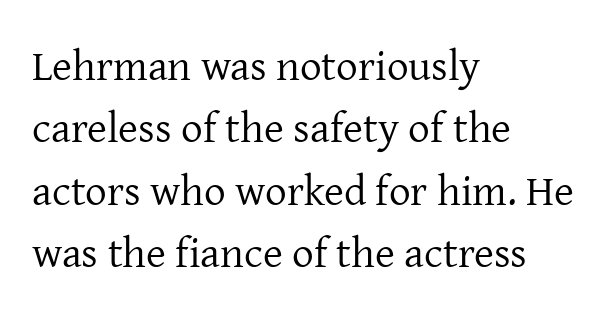
Caption: multi-line text, flush left, ragged right. Serifs: yes, visible at the terminals of the letterforms. These lines are rendered in a variable-pitch font. The rendering keeps characters at their native spacing. Stroke mass is kept to a normal reading level or below.
